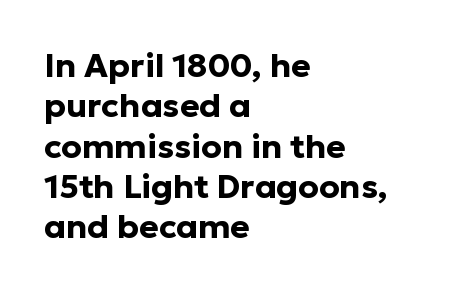
Q: Is the text bold? A: Yes.
Q: Is the text italic (slanted)? A: No, it is upright.
Q: Is the typeface a serif or a sans-serif typeface? A: Sans-serif.
Q: Is the text underlined? A: No.
Q: How is the paragraph aligned? A: Left-aligned.
Q: Is the spacing between letters normal or unusually wide? A: Normal.
Q: Width (condensed, normal, or wide)? A: Normal.
Q: Stroke contrast? A: Low.
Q: x-height? A: Medium.
Q: Monospaced? A: No.
